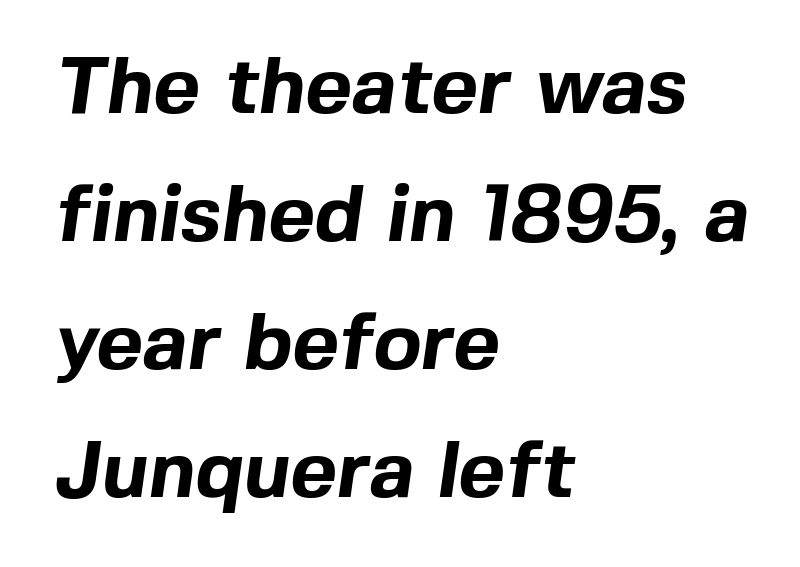
{"serif": "no", "bold": "yes", "weight": "bold", "width": "normal", "x_height": "medium", "monospaced": "no", "underline": "no", "align": "left", "line_spacing": "normal", "line_spacing_ratio": 1.6, "letter_spacing": "normal", "letter_spacing_em": 0.0, "glyph_px": 80}
